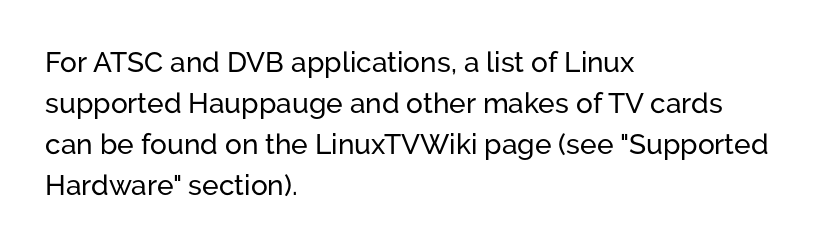
{"serif": "no", "italic": "no", "width": "normal", "stroke_contrast": "low", "x_height": "medium", "monospaced": "no", "underline": "no", "align": "left", "line_spacing": "normal", "line_spacing_ratio": 1.47, "letter_spacing": "normal", "letter_spacing_em": 0.0, "glyph_px": 28}
